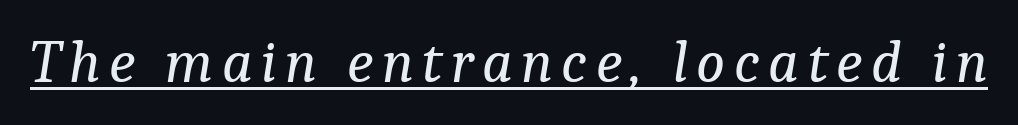
The image shows 60 px regular-weight serif type, italic (leaning right); set underlined; low stroke contrast and a medium x-height.
